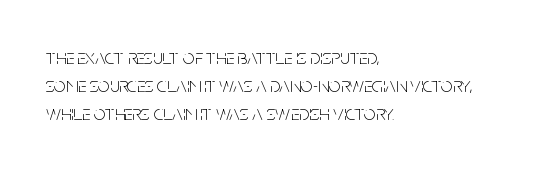
The image shows 21 px text type, upright; set left-aligned, normal line spacing (1.34x), normal letter spacing, not underlined.
